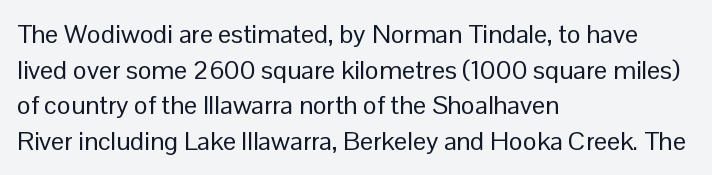
The line texture is even and compact thanks to regular tracking. Honestly, the row spacing looks completely unremarkable. Every row of glyphs begins at an identical x-position on the left. The letters stand straight up with perfectly vertical stems. Stroke thickness stays within the range of a standard reading face or lighter. Unmarked baselines from the first word to the last.
